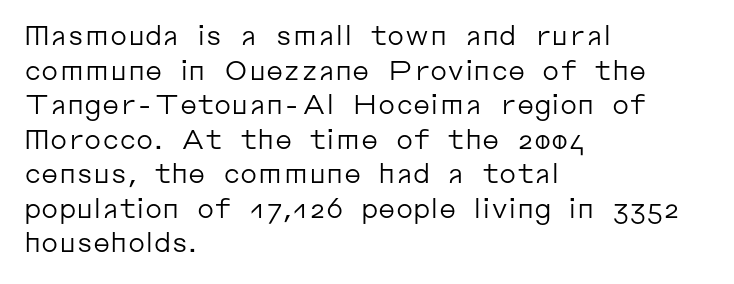
The block of text has a typical density, with ordinary space between rows. Which margin do the lines hug? The left one — the right edge is uneven. The space directly below the letters is spotless. This is the regular roman posture of the typeface. Does extra space separate the letters? No, they use regular spacing.
